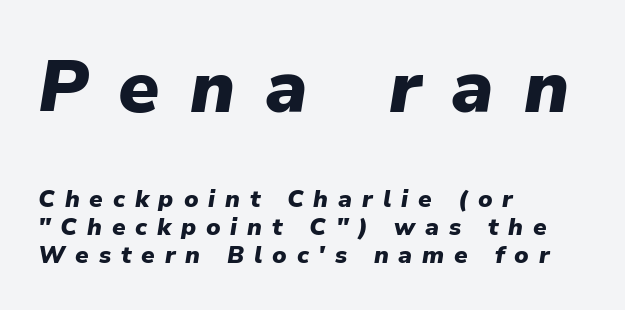
The image shows 73 px heavy type, italic (leaning right); set left-aligned, line spacing 1.17x, unusually wide letter spacing (+0.41 em), not underlined; the first (top) block is 3.04x larger; low stroke contrast and a medium x-height.
